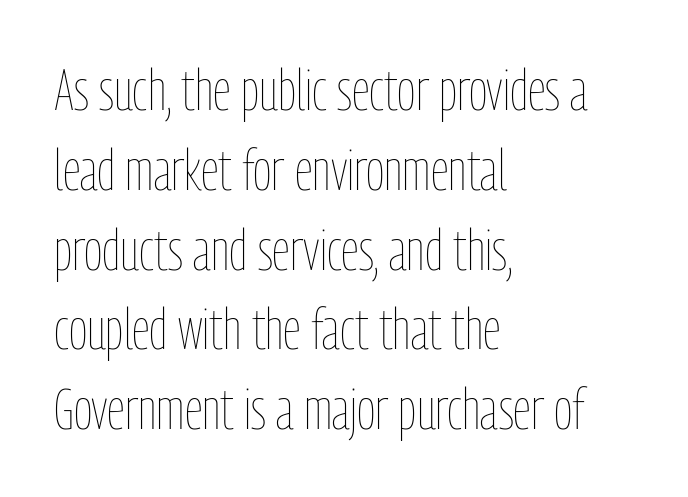
Q: Is the text bold? A: No.
Q: Is the text italic (slanted)? A: No, it is upright.
Q: Is the text underlined? A: No.
Q: How is the paragraph aligned? A: Left-aligned.
Q: Is the spacing between letters normal or unusually wide? A: Normal.
Q: Is the spacing between lines tight, normal or loose? A: Normal.
Q: Width (condensed, normal, or wide)? A: Condensed.
Q: Stroke contrast? A: Low.
Q: x-height? A: Medium.
Q: Monospaced? A: No.
